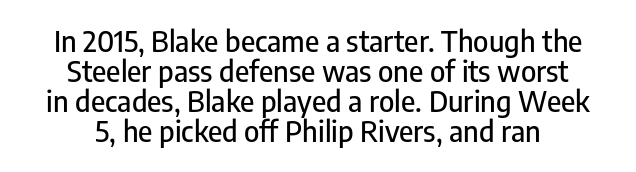
Spacing verdict: proportional, widths tailored to each character. Style check: upright. Beneath every word, the page is bare. You could barely slide anything between these rows.
